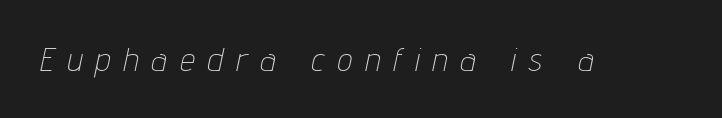
The image shows 33 px thin, condensed type, italic (leaning right); set unusually wide letter spacing (+0.41 em), not underlined; low stroke contrast and a medium x-height.
